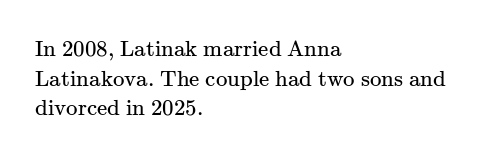
Q: Is the text bold? A: No.
Q: Is the text italic (slanted)? A: No, it is upright.
Q: Is the text underlined? A: No.
Q: How is the paragraph aligned? A: Left-aligned.
Q: Is the spacing between letters normal or unusually wide? A: Normal.
Q: Is the spacing between lines tight, normal or loose? A: Normal.
